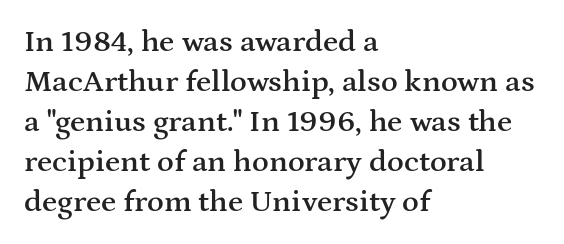
The image shows 31 px semibold, wide serif type, upright; set left-aligned, normal line spacing (1.29x), normal letter spacing, not underlined; medium stroke contrast and a medium x-height.
